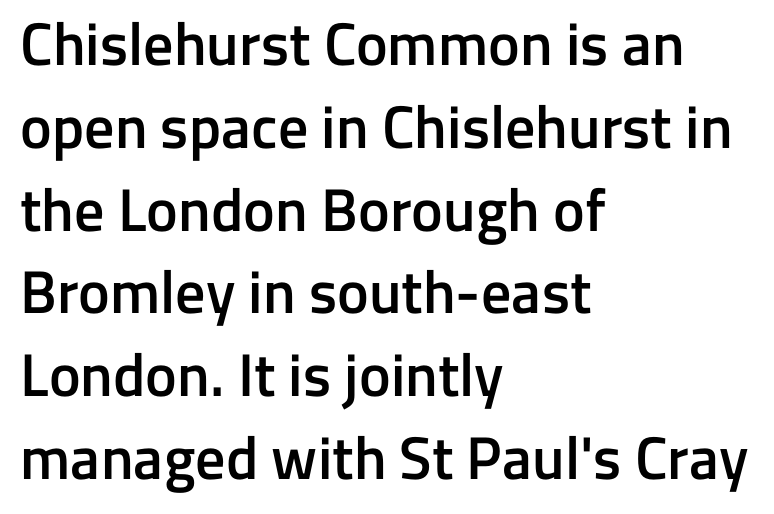
Q: Is the text bold? A: Semi-bold.
Q: Is the text italic (slanted)? A: No, it is upright.
Q: Is the typeface a serif or a sans-serif typeface? A: Sans-serif.
Q: Is the text underlined? A: No.
Q: How is the paragraph aligned? A: Left-aligned.
Q: Is the spacing between letters normal or unusually wide? A: Normal.
Q: Is the spacing between lines tight, normal or loose? A: Normal.
Q: Width (condensed, normal, or wide)? A: Normal.
Q: Stroke contrast? A: Low.
Q: x-height? A: Medium.
Q: Monospaced? A: No.
